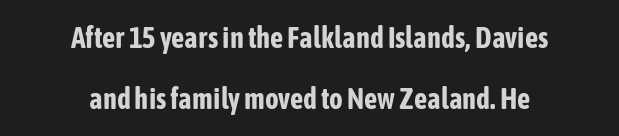
Q: Is the text bold? A: Yes.
Q: Is the text italic (slanted)? A: No, it is upright.
Q: Is the typeface a serif or a sans-serif typeface? A: Sans-serif.
Q: Is the text underlined? A: No.
Q: How is the paragraph aligned? A: Centered.
Q: Is the spacing between letters normal or unusually wide? A: Normal.
Q: Is the spacing between lines tight, normal or loose? A: Loose.
Q: Width (condensed, normal, or wide)? A: Condensed.
Q: Stroke contrast? A: Low.
Q: x-height? A: Medium.
Q: Monospaced? A: No.
